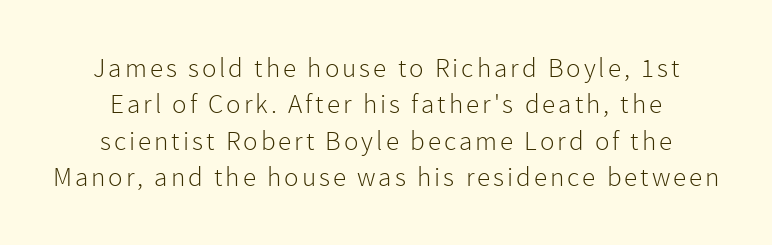
Q: Is the text bold? A: No.
Q: Is the text italic (slanted)? A: No, it is upright.
Q: Is the text underlined? A: No.
Q: Is the spacing between lines tight, normal or loose? A: Normal.
